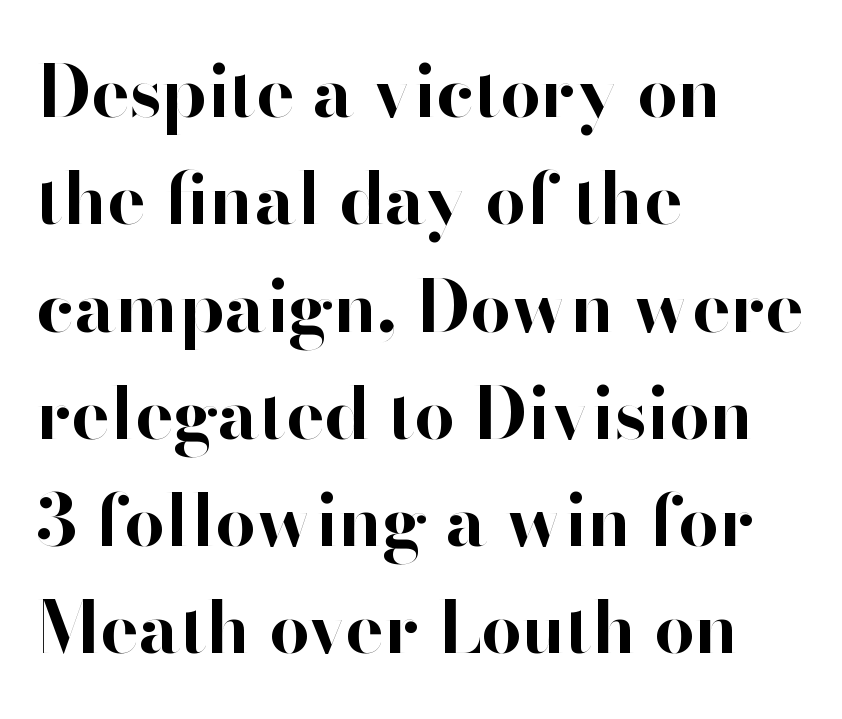
The leading is moderate, giving the passage an even texture. Type style note: lacks serifs. Pretty heavy lettering here — definitely bold. Nobody touched the tracking dial on this one. Quick note: not italic, upright.
